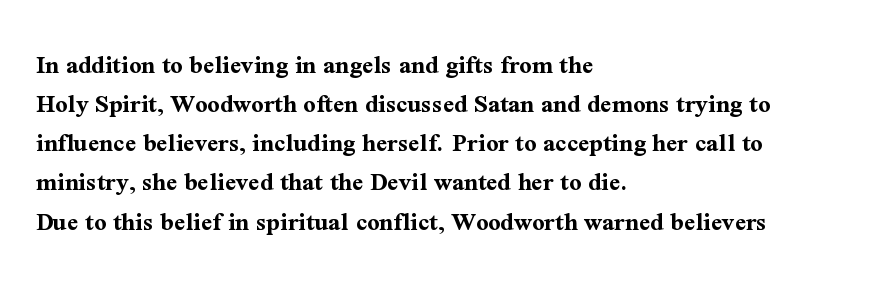
The image shows 27 px bold type, upright; set left-aligned, normal line spacing (1.45x), normal letter spacing, not underlined.
